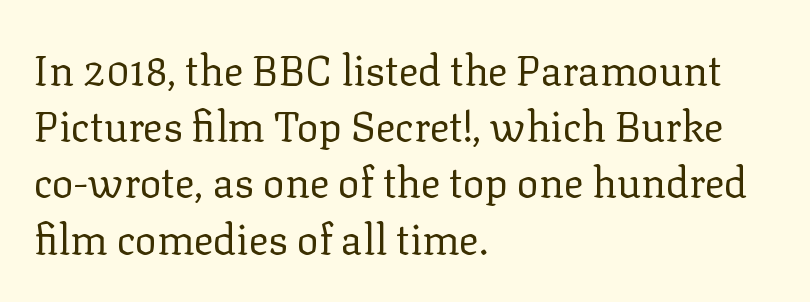
{"serif": "yes", "italic": "no", "bold": "no", "weight": "regular", "width": "normal", "stroke_contrast": "low", "x_height": "medium", "monospaced": "no", "underline": "no", "align": "left", "line_spacing": "normal", "line_spacing_ratio": 1.37, "letter_spacing": "normal", "letter_spacing_em": 0.0, "glyph_px": 41}
